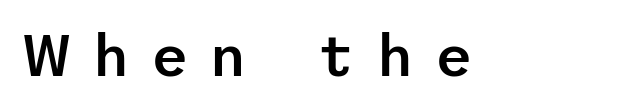
The image shows 58 px semibold sans-serif type, upright; set unusually wide letter spacing (+0.36 em), not underlined; low stroke contrast and a medium x-height.
